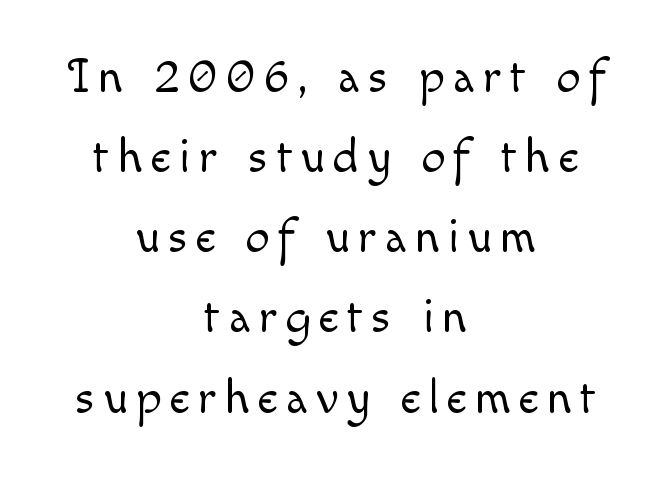
These lines are rendered in a variable-pitch font. Caption: multi-line text, centered on the measure. This is roman type, the default non-slanted kind. The baseline area is clear. The strokes are not fattened; the text isn't bold.
